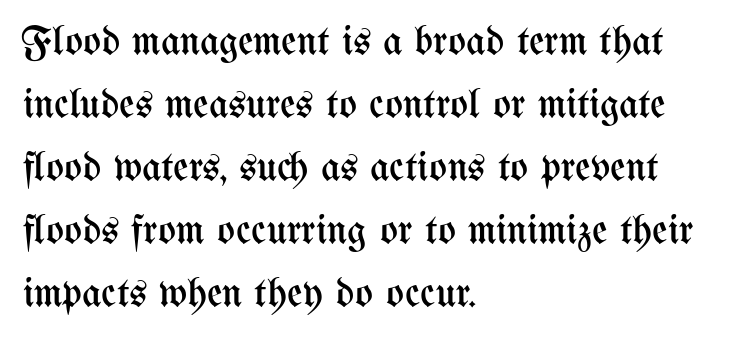
Letter spacing: default. When letters stand straight like this, we call the style roman or upright. The face used here is proportionally spaced, like ordinary book or web type. The designer left line spacing at the default. Just letters on the line, the space beneath them empty. Teacher's note: observe the even left margin — that is flush-left alignment.
